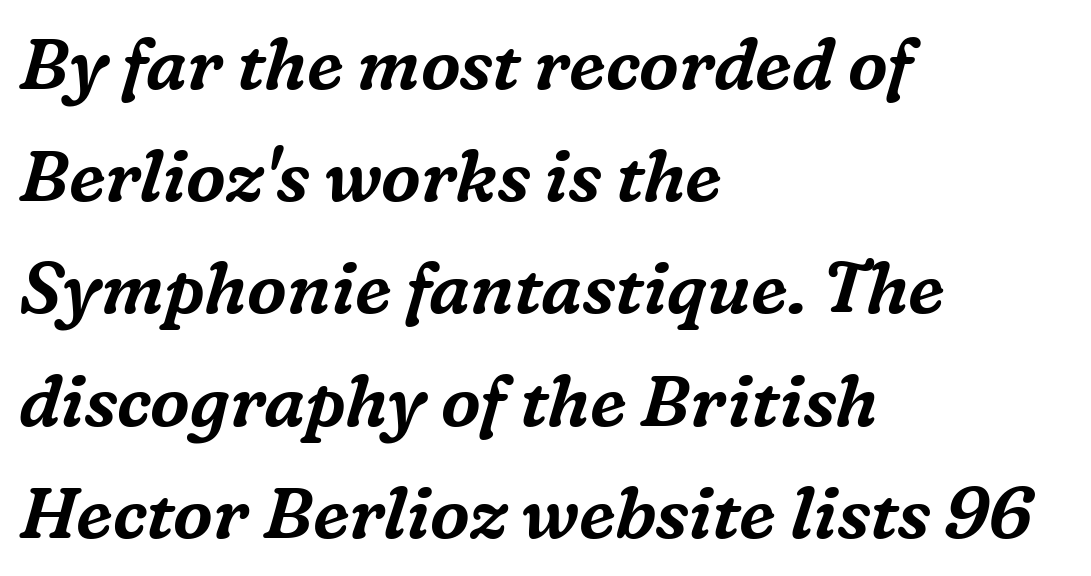
{"serif": "yes", "italic": "yes", "lean": "right", "slant_degrees": 16, "width": "normal", "stroke_contrast": "medium", "x_height": "medium", "monospaced": "no", "underline": "no", "align": "left", "line_spacing": "normal", "line_spacing_ratio": 1.58, "letter_spacing": "normal", "letter_spacing_em": 0.0, "glyph_px": 71}
